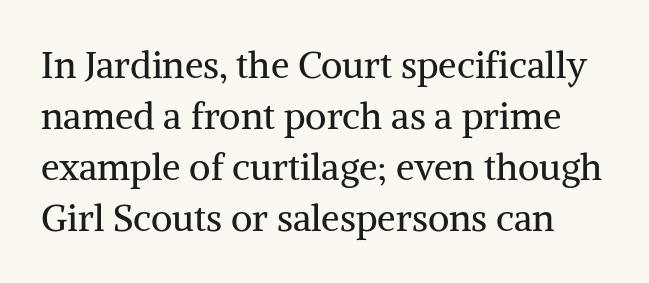
The image shows 37 px regular-weight serif type, upright; set normal line spacing (1.38x), normal letter spacing, not underlined; medium stroke contrast and a medium x-height.
